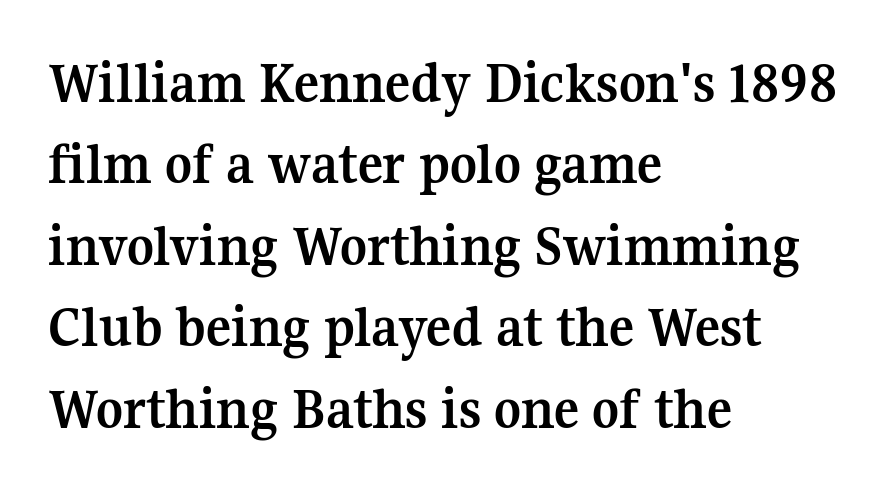
The image shows 59 px semibold serif type, upright; set left-aligned, normal line spacing (1.38x), normal letter spacing, not underlined; medium stroke contrast and a medium x-height.
